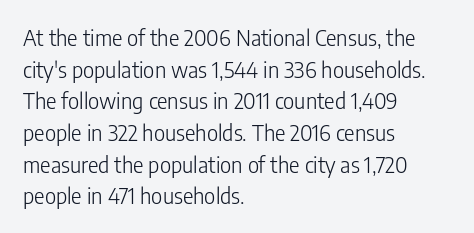
{"italic": "no", "bold": "no", "underline": "no", "align": "left", "line_spacing": "normal", "line_spacing_ratio": 1.44, "letter_spacing": "normal", "letter_spacing_em": 0.0, "glyph_px": 22}
